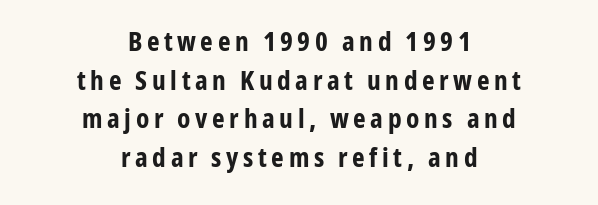
Q: Is the text bold? A: Yes.
Q: Is the text italic (slanted)? A: No, it is upright.
Q: Is the text underlined? A: No.
Q: How is the paragraph aligned? A: Centered.
Q: Is the spacing between lines tight, normal or loose? A: Normal.
